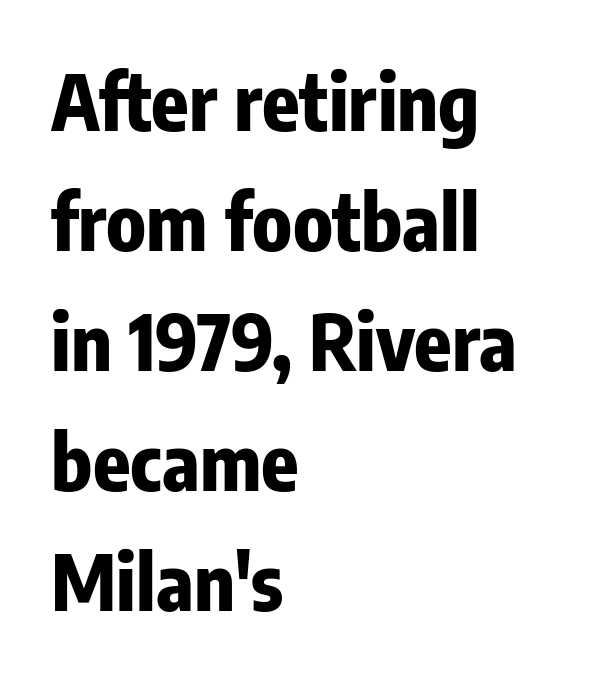
The image shows 77 px bold, condensed sans-serif type, upright; set left-aligned, normal line spacing (1.56x), normal letter spacing, not underlined; low stroke contrast and a medium x-height.
